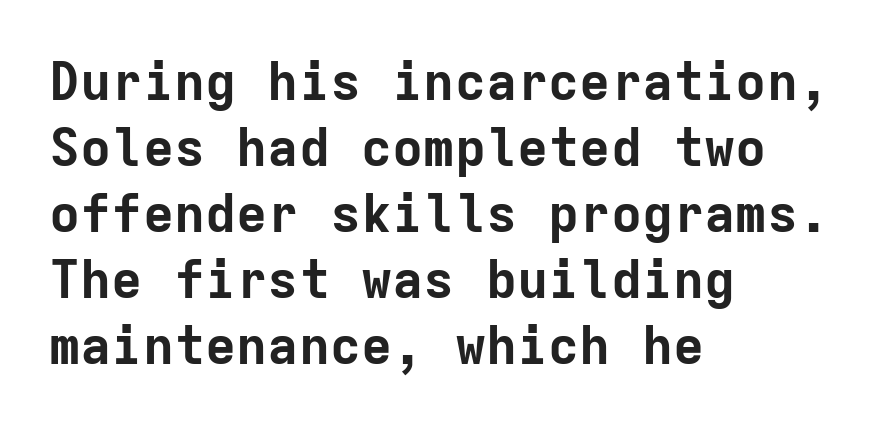
The rendering shows plain stroke endings on the letterforms — a sans-serif design. Compared with an ordinary text face, these strokes are far heavier — a full bold. Looks like terminal output: every glyph gets an equal slot. This sample uses an upright cut, with every glyph sitting square on the baseline.
